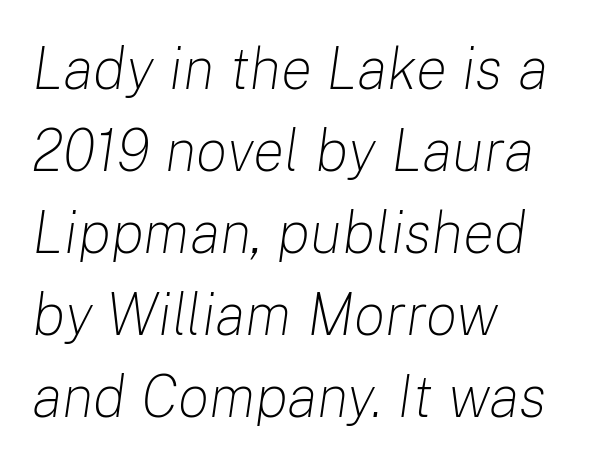
Q: Is the text bold? A: No.
Q: Is the text italic (slanted)? A: Yes, it leans right by about 8 degrees.
Q: Is the text underlined? A: No.
Q: How is the paragraph aligned? A: Left-aligned.
Q: Is the spacing between letters normal or unusually wide? A: Normal.
Q: Is the spacing between lines tight, normal or loose? A: Normal.
Q: Width (condensed, normal, or wide)? A: Normal.
Q: Stroke contrast? A: Low.
Q: x-height? A: Medium.
Q: Monospaced? A: No.
